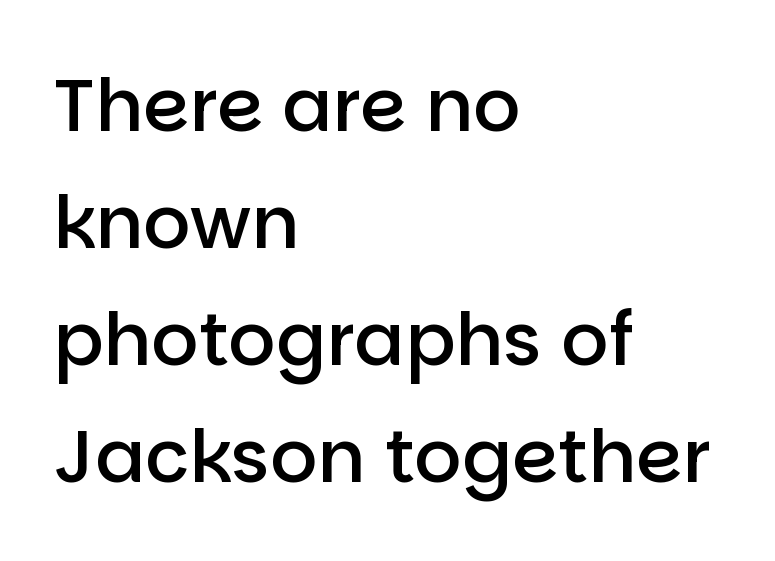
The image shows 74 px semibold sans-serif type, upright; set left-aligned, normal line spacing (1.58x), normal letter spacing, not underlined; low stroke contrast and a large x-height.
